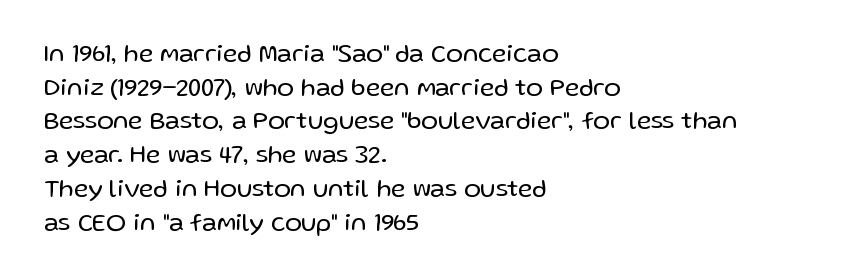
{"italic": "no", "bold": "no", "underline": "no", "align": "left", "line_spacing": "normal", "line_spacing_ratio": 1.35, "letter_spacing": "normal", "letter_spacing_em": 0.0, "glyph_px": 25}
